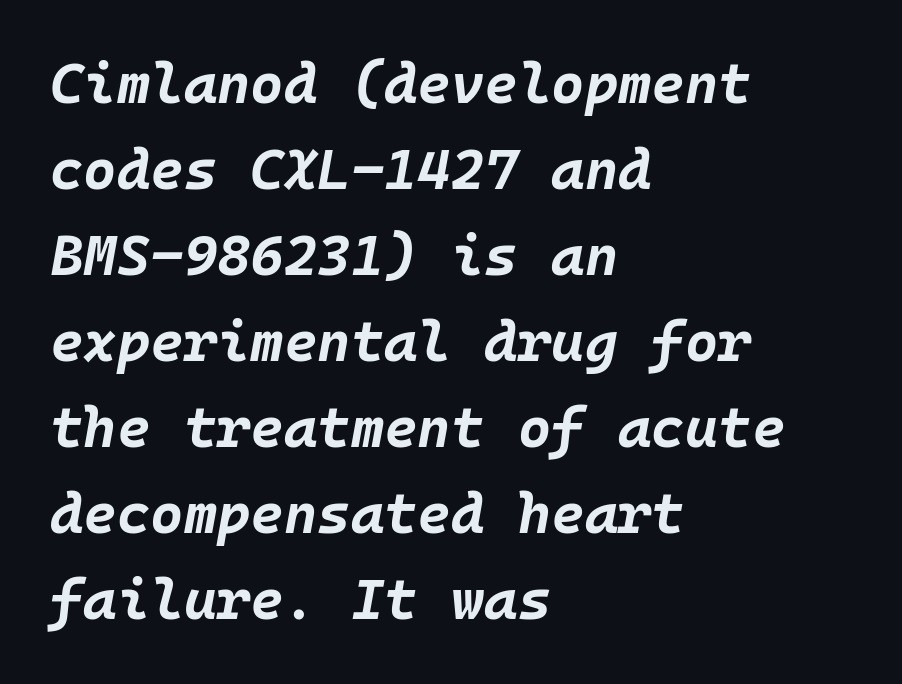
Q: Is the text bold? A: Yes.
Q: Is the text italic (slanted)? A: Yes, it leans right by about 10 degrees.
Q: Is the text underlined? A: No.
Q: How is the paragraph aligned? A: Left-aligned.
Q: Is the spacing between letters normal or unusually wide? A: Normal.
Q: Is the spacing between lines tight, normal or loose? A: Normal.
Q: Width (condensed, normal, or wide)? A: Normal.
Q: Stroke contrast? A: Low.
Q: x-height? A: Large.
Q: Monospaced? A: Yes.
